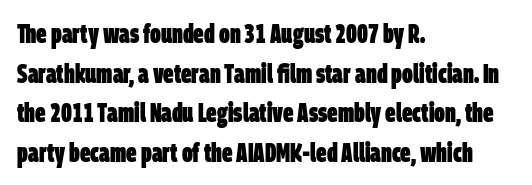
Casual observation: everything's shoved over to the left. Decoration check: the copy has no underline. Quick note: interline space is typical. Weight check: bold — yes, fully. How are the letters spaced? Ordinarily, with no added tracking.
